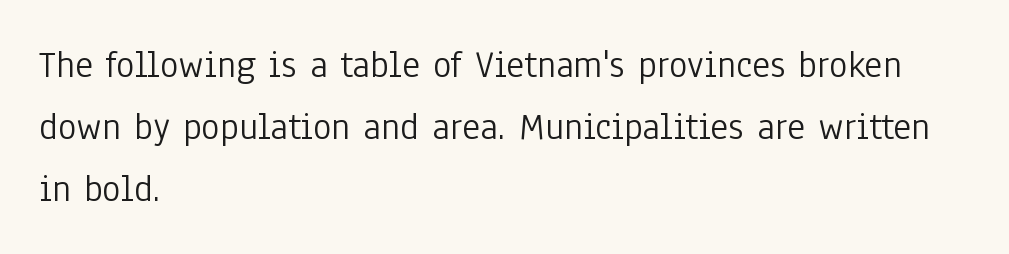
The image shows 39 px light, condensed sans-serif type, upright; set left-aligned, normal line spacing (1.59x), normal letter spacing, not underlined; low stroke contrast and a medium x-height.
